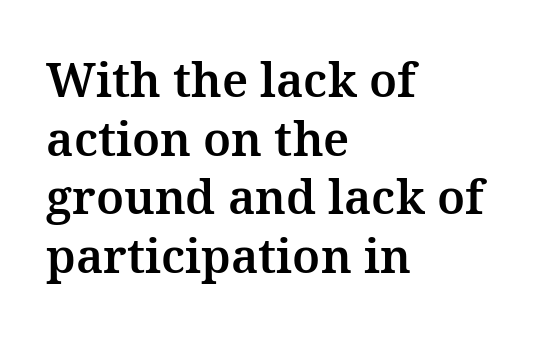
The image shows 47 px serif type, upright; set left-aligned, normal line spacing (1.25x), normal letter spacing, not underlined; medium stroke contrast and a medium x-height.
